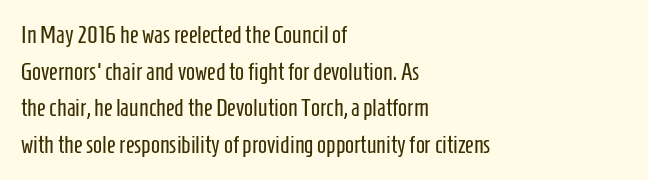
{"italic": "no", "bold": "no", "underline": "no", "align": "left", "line_spacing": "normal", "line_spacing_ratio": 1.53, "letter_spacing": "normal", "letter_spacing_em": 0.0, "glyph_px": 24}
